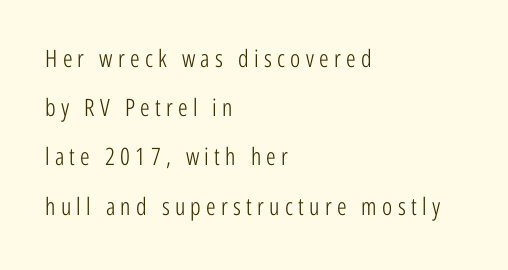
The image shows 24 px text type, upright; set left-aligned, loose line spacing (2.05x), unusually wide letter spacing (+0.22 em), not underlined.
